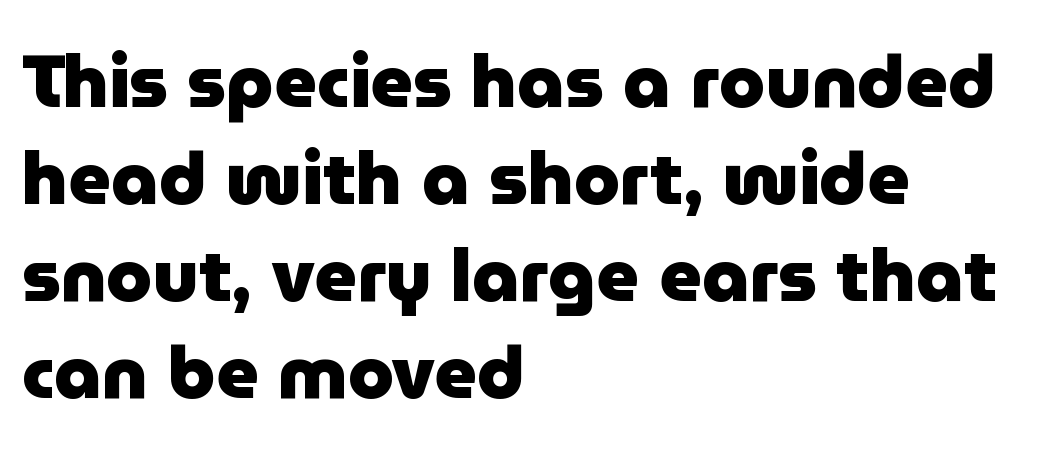
The image shows 74 px heavy sans-serif type, upright; set left-aligned, normal line spacing (1.31x), normal letter spacing, not underlined; low stroke contrast and a medium x-height.
